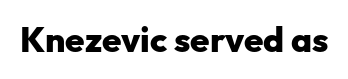
On the weight axis this lands at bold, roughly 700. A typesetter would call this proportional, since set widths differ per character. Spacing between characters is what you'd get straight out of the box. When letters stand straight like this, we call the style roman or upright. The gap between lines stays unmarked.
